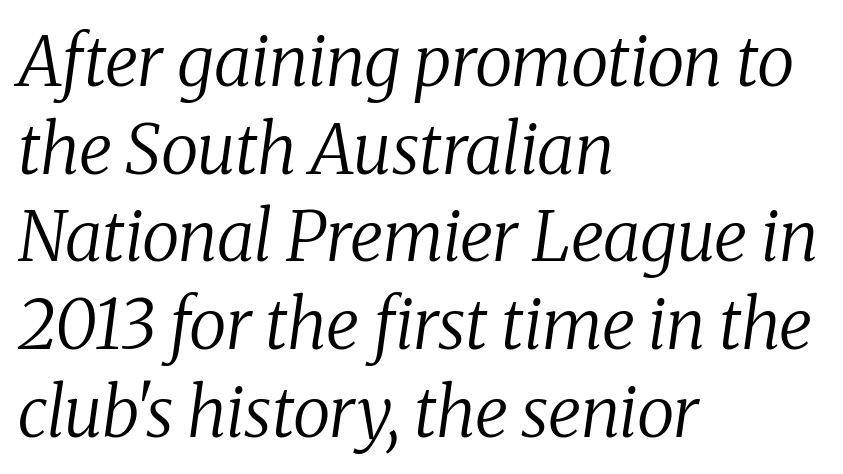
Q: Is the text bold? A: No.
Q: Is the text italic (slanted)? A: Yes, it leans right by about 8 degrees.
Q: Is the typeface a serif or a sans-serif typeface? A: Serif.
Q: Is the text underlined? A: No.
Q: How is the paragraph aligned? A: Left-aligned.
Q: Is the spacing between letters normal or unusually wide? A: Normal.
Q: Is the spacing between lines tight, normal or loose? A: Normal.
Q: Width (condensed, normal, or wide)? A: Normal.
Q: Stroke contrast? A: Medium.
Q: x-height? A: Medium.
Q: Monospaced? A: No.
